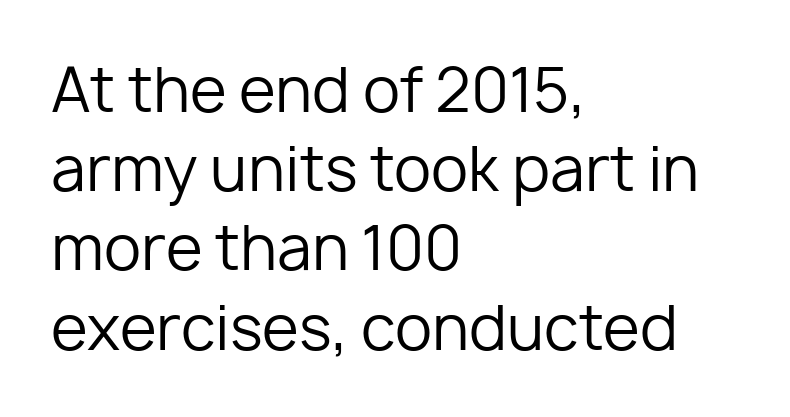
{"serif": "no", "italic": "no", "bold": "no", "weight": "regular", "width": "normal", "stroke_contrast": "low", "x_height": "medium", "monospaced": "no", "underline": "no", "align": "left", "line_spacing": "normal", "line_spacing_ratio": 1.32, "letter_spacing": "normal", "letter_spacing_em": 0.0, "glyph_px": 60}
